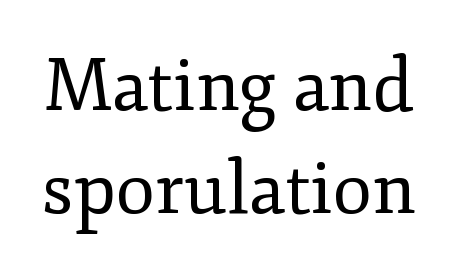
The image shows 72 px regular-weight serif type, upright; set normal line spacing (1.43x), normal letter spacing, not underlined; low stroke contrast and a small x-height.
